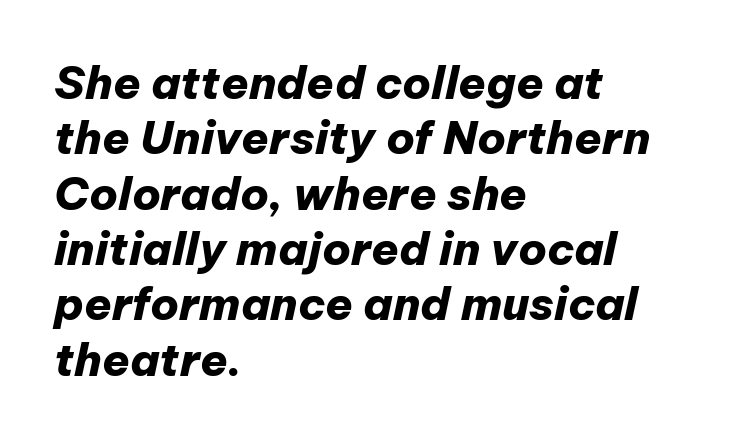
Does the lettering tilt? It does — this is italic. The passage is arranged the way most books set body copy — flush left. As a designer I'd log this as weight 700, bold. The foot of each line stays bare and open. Nobody touched the tracking dial on this one. Think of a printed novel: that variable character pitch is what you see here.
